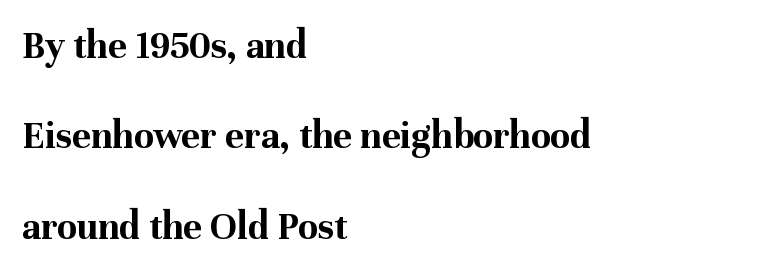
The image shows 40 px bold serif type, upright; set left-aligned, loose line spacing (2.26x), normal letter spacing, not underlined; medium stroke contrast and a medium x-height.
